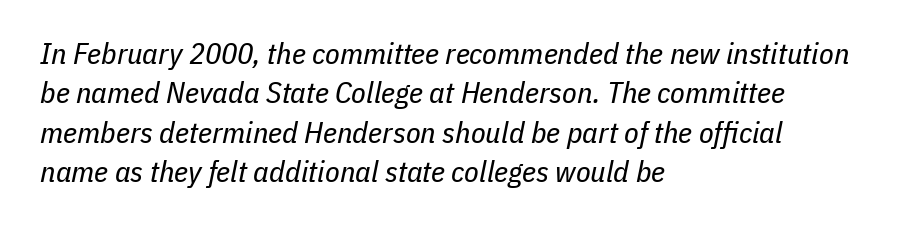
Q: Is the text bold? A: No.
Q: Is the text italic (slanted)? A: Yes, it leans right by about 11 degrees.
Q: Is the text underlined? A: No.
Q: How is the paragraph aligned? A: Left-aligned.
Q: Is the spacing between letters normal or unusually wide? A: Normal.
Q: Is the spacing between lines tight, normal or loose? A: Normal.
Q: Width (condensed, normal, or wide)? A: Condensed.
Q: Stroke contrast? A: Low.
Q: x-height? A: Medium.
Q: Monospaced? A: No.
